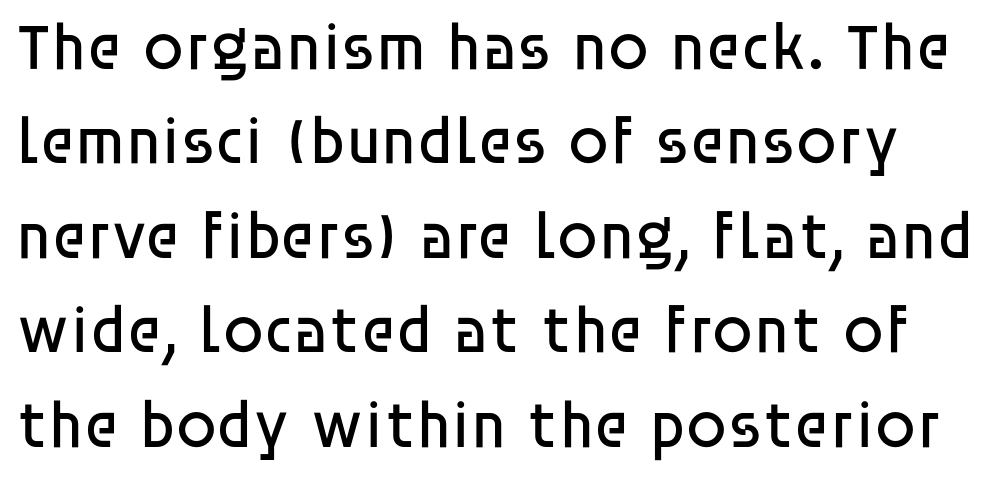
Lines of text with bare space underneath. Standard letterfit; no display-style spreading of the glyphs. Compared with a typical body face, this is equally light or lighter still. If you drew a line through each stem, it would be perfectly vertical. The letters carry no serifs — their stems end cleanly without finishing strokes. Varying glyph widths throughout — classic text-font behaviour.
